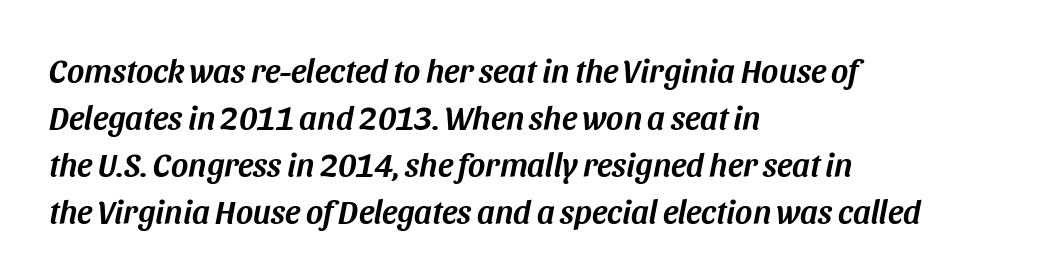
{"italic": "yes", "lean": "right", "slant_degrees": 11, "width": "normal", "stroke_contrast": "medium", "x_height": "large", "monospaced": "no", "underline": "no", "align": "left", "line_spacing": "normal", "line_spacing_ratio": 1.42, "letter_spacing": "normal", "letter_spacing_em": 0.0, "glyph_px": 33}
